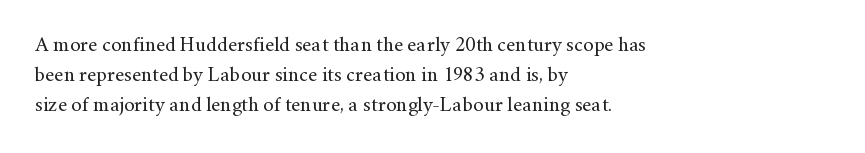
Q: Is the text bold? A: No.
Q: Is the text italic (slanted)? A: No, it is upright.
Q: Is the text underlined? A: No.
Q: How is the paragraph aligned? A: Left-aligned.
Q: Is the spacing between letters normal or unusually wide? A: Normal.
Q: Is the spacing between lines tight, normal or loose? A: Normal.
